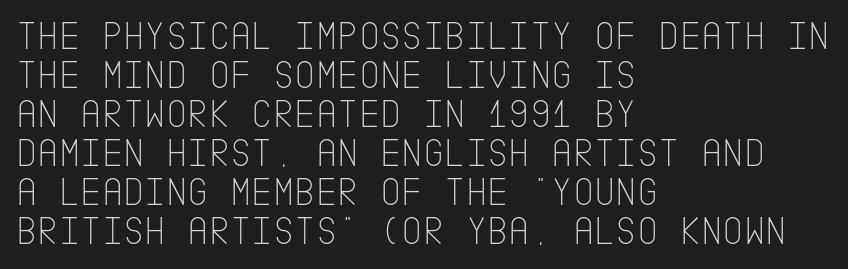
This sample uses an upright cut, with every glyph sitting square on the baseline. Is the letter spacing exaggerated? No — it looks like the ordinary default. The font sits on the lighter half of the weight spectrum, regular included. The glyphs in this specimen are sans serif.
